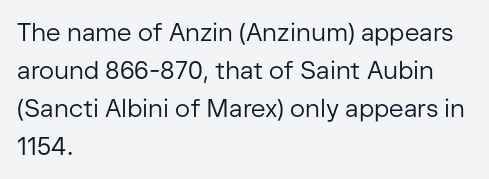
Q: Is the text bold? A: No.
Q: Is the text italic (slanted)? A: No, it is upright.
Q: Is the text underlined? A: No.
Q: How is the paragraph aligned? A: Left-aligned.
Q: Is the spacing between letters normal or unusually wide? A: Normal.
Q: Is the spacing between lines tight, normal or loose? A: Normal.
